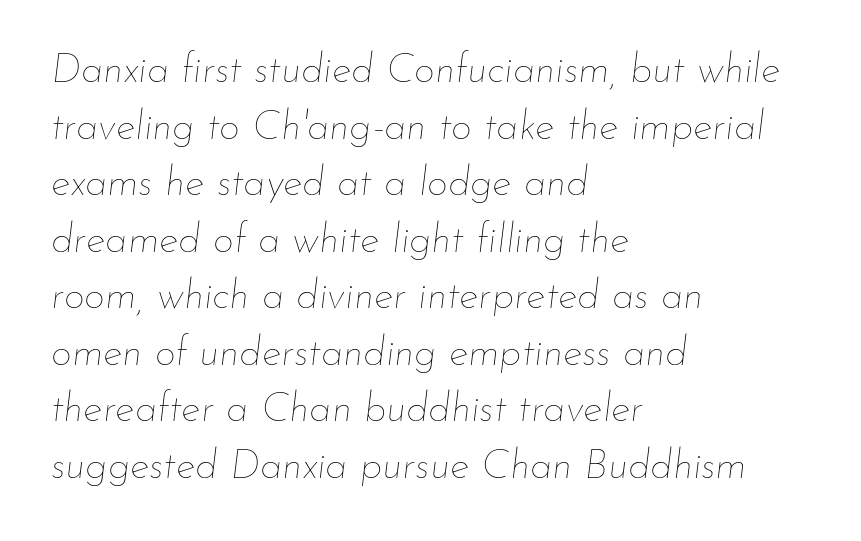
{"italic": "yes", "lean": "right", "slant_degrees": 7, "bold": "no", "weight": "thin", "width": "normal", "stroke_contrast": "low", "x_height": "small", "monospaced": "no", "underline": "no", "align": "left", "line_spacing": "normal", "line_spacing_ratio": 1.38, "letter_spacing": "normal", "letter_spacing_em": 0.0, "glyph_px": 41}
